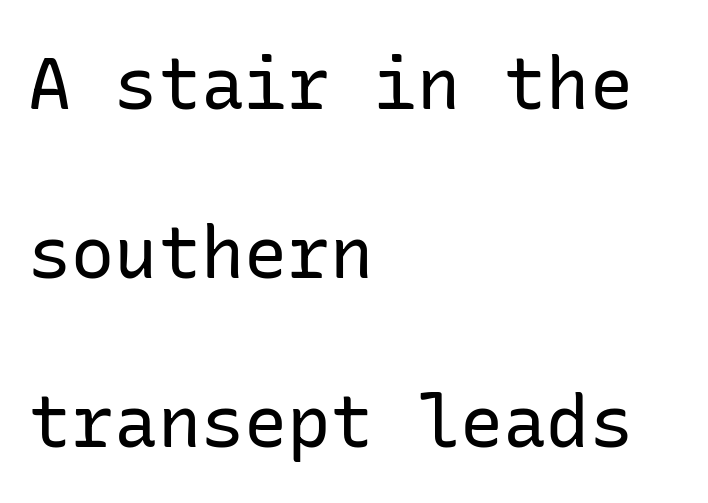
Caption: standard tracking, unaltered. These lines are composed in type without serifs. Style check: upright. The space beneath each line is pristine and unruled. Students, observe: this is what heavily led, spacious text looks like. Alignment: flush left.
